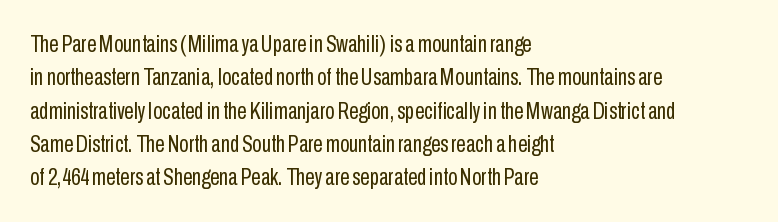
{"italic": "no", "bold": "no", "underline": "no", "align": "left", "line_spacing": "normal", "line_spacing_ratio": 1.39, "letter_spacing": "normal", "letter_spacing_em": 0.0, "glyph_px": 24}
